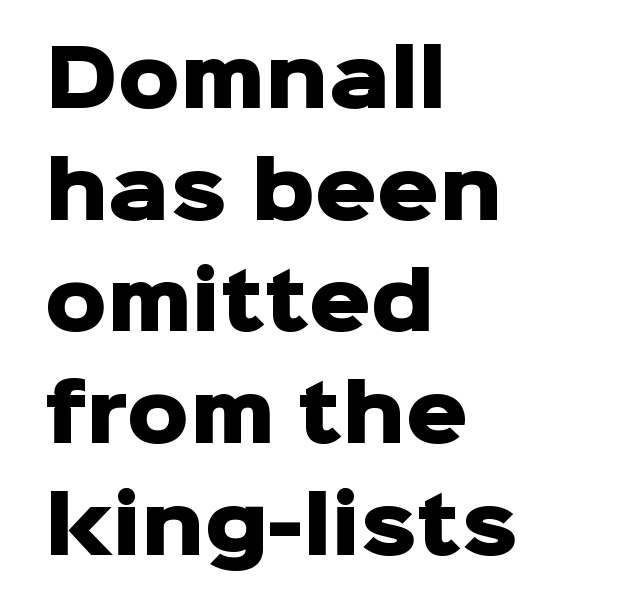
The image shows 77 px heavy sans-serif type, upright; set left-aligned, normal line spacing (1.45x), normal letter spacing, not underlined; low stroke contrast and a medium x-height.
